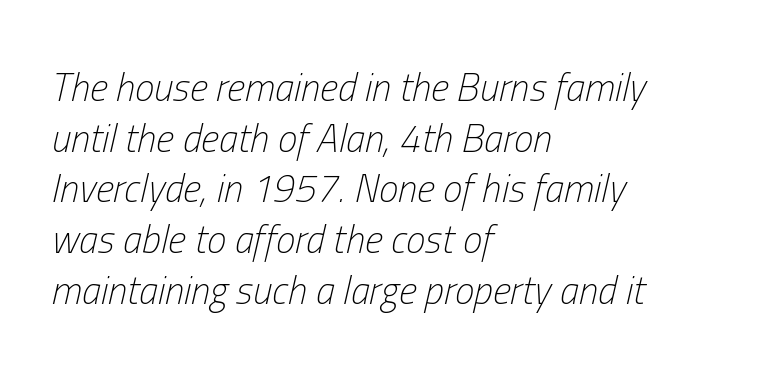
Lines of text with bare space underneath. The rendering uses natural spacing where letterforms have individual widths. The ragged edge is on the right, which tells us the setting is flush left. The typeface has the unassuming heft of standard copy or less. The block of text has a typical density, with ordinary space between rows.
